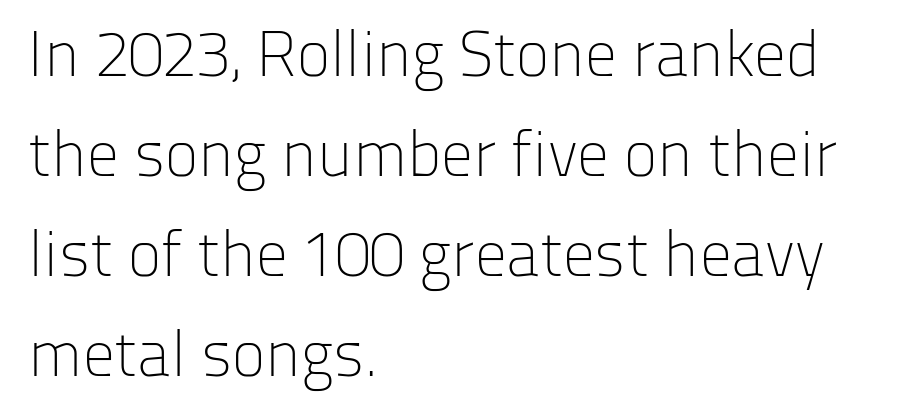
The image shows 64 px light sans-serif type, upright; set left-aligned, normal line spacing (1.56x), normal letter spacing, not underlined; low stroke contrast and a medium x-height.
